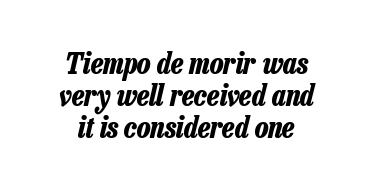
{"italic": "yes", "lean": "right", "slant_degrees": 13, "bold": "yes", "weight": "bold", "width": "condensed", "stroke_contrast": "low", "x_height": "medium", "monospaced": "no", "underline": "no", "align": "center", "line_spacing": "tight", "line_spacing_ratio": 1.06, "letter_spacing": "normal", "letter_spacing_em": 0.0, "glyph_px": 30}
